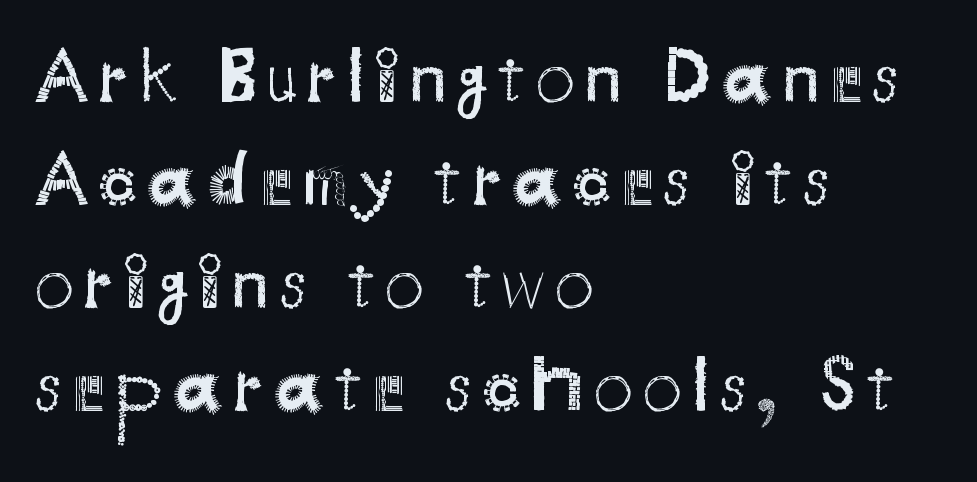
Q: Is the text bold? A: No.
Q: Is the text italic (slanted)? A: No, it is upright.
Q: Is the typeface a serif or a sans-serif typeface? A: Sans-serif.
Q: Is the text underlined? A: No.
Q: How is the paragraph aligned? A: Left-aligned.
Q: Is the spacing between lines tight, normal or loose? A: Normal.
Q: Width (condensed, normal, or wide)? A: Normal.
Q: Stroke contrast? A: Medium.
Q: x-height? A: Small.
Q: Monospaced? A: No.
